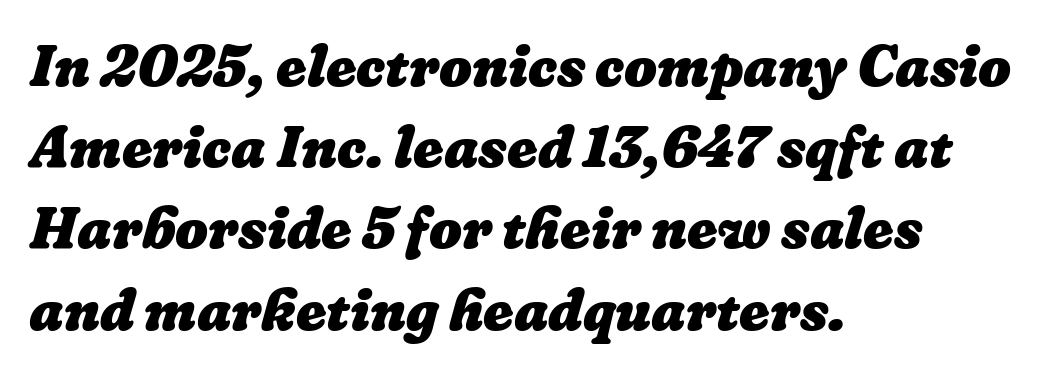
Q: Is the text bold? A: Yes.
Q: Is the text underlined? A: No.
Q: How is the paragraph aligned? A: Left-aligned.
Q: Is the spacing between letters normal or unusually wide? A: Normal.
Q: Is the spacing between lines tight, normal or loose? A: Normal.
Q: Width (condensed, normal, or wide)? A: Normal.
Q: Stroke contrast? A: Low.
Q: x-height? A: Medium.
Q: Monospaced? A: No.
